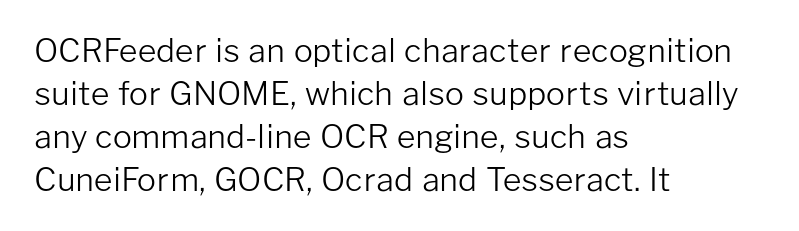
The image shows 32 px light sans-serif type, upright; set left-aligned, normal line spacing (1.34x), normal letter spacing, not underlined; low stroke contrast and a medium x-height.
